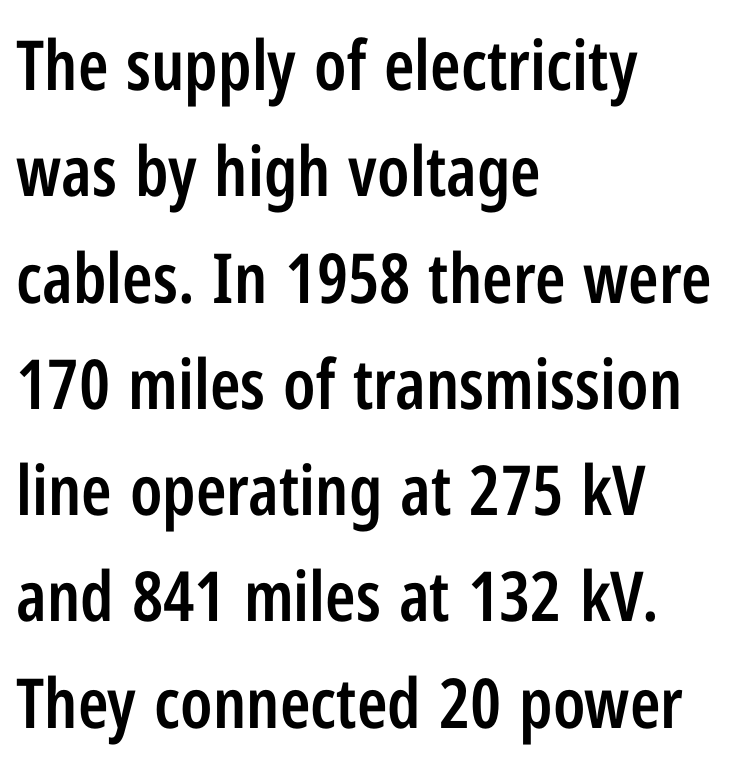
Q: Is the text bold? A: Semi-bold.
Q: Is the text italic (slanted)? A: No, it is upright.
Q: Is the typeface a serif or a sans-serif typeface? A: Sans-serif.
Q: Is the text underlined? A: No.
Q: How is the paragraph aligned? A: Left-aligned.
Q: Is the spacing between letters normal or unusually wide? A: Normal.
Q: Is the spacing between lines tight, normal or loose? A: Normal.
Q: Width (condensed, normal, or wide)? A: Condensed.
Q: Stroke contrast? A: Low.
Q: x-height? A: Medium.
Q: Monospaced? A: No.
